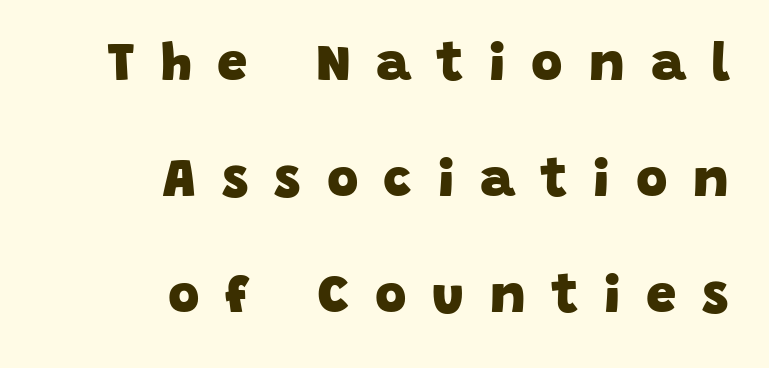
Q: Is the text bold? A: Yes.
Q: Is the typeface a serif or a sans-serif typeface? A: Sans-serif.
Q: Is the text underlined? A: No.
Q: How is the paragraph aligned? A: Right-aligned.
Q: Is the spacing between letters normal or unusually wide? A: Unusually wide.
Q: Is the spacing between lines tight, normal or loose? A: Loose.
Q: Width (condensed, normal, or wide)? A: Normal.
Q: Stroke contrast? A: Low.
Q: x-height? A: Large.
Q: Monospaced? A: No.
